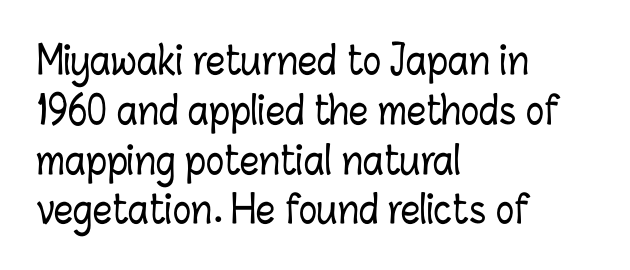
Nobody drew a line under any word here. Each letter keeps its own natural width here, so spacing adapts to shape. The paragraph has a hard left edge and a soft right edge. The tracking reads as untouched default to a designer's eye. Whoever set this chose a conventional vertical rhythm.
